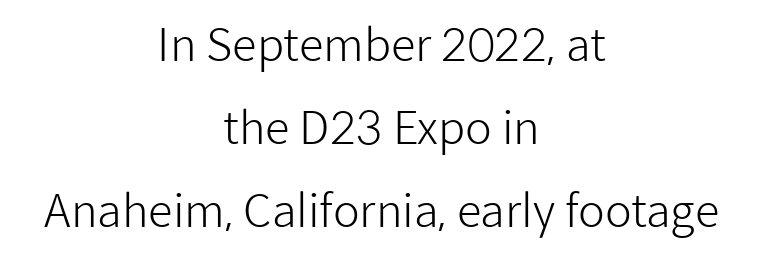
{"serif": "no", "italic": "no", "bold": "no", "weight": "light", "width": "normal", "stroke_contrast": "low", "x_height": "medium", "monospaced": "no", "underline": "no", "align": "center", "line_spacing_ratio": 1.85, "letter_spacing": "normal", "letter_spacing_em": 0.0, "glyph_px": 45}
